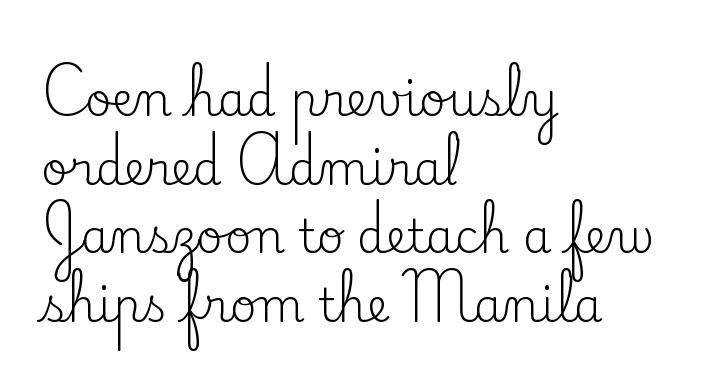
Q: Is the text bold? A: No.
Q: Is the text italic (slanted)? A: No, it is upright.
Q: Is the text underlined? A: No.
Q: How is the paragraph aligned? A: Left-aligned.
Q: Is the spacing between letters normal or unusually wide? A: Normal.
Q: Is the spacing between lines tight, normal or loose? A: Normal.
Q: Width (condensed, normal, or wide)? A: Normal.
Q: Stroke contrast? A: Low.
Q: x-height? A: Small.
Q: Monospaced? A: No.
